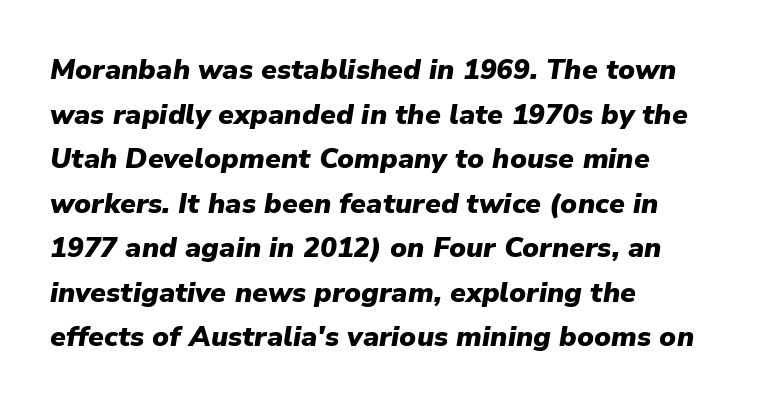
Q: Is the text bold? A: Yes.
Q: Is the text italic (slanted)? A: Yes, it leans right by about 9 degrees.
Q: Is the text underlined? A: No.
Q: How is the paragraph aligned? A: Left-aligned.
Q: Is the spacing between letters normal or unusually wide? A: Normal.
Q: Is the spacing between lines tight, normal or loose? A: Normal.
Q: Width (condensed, normal, or wide)? A: Normal.
Q: Stroke contrast? A: Low.
Q: x-height? A: Medium.
Q: Monospaced? A: No.
